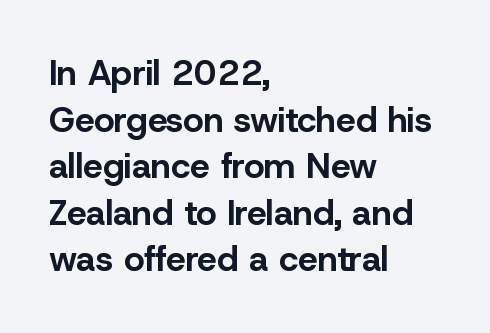
{"serif": "no", "italic": "no", "bold": "yes", "weight": "bold", "width": "normal", "stroke_contrast": "low", "x_height": "medium", "monospaced": "no", "underline": "no", "align": "left", "line_spacing": "normal", "line_spacing_ratio": 1.33, "letter_spacing": "normal", "letter_spacing_em": 0.0, "glyph_px": 35}
